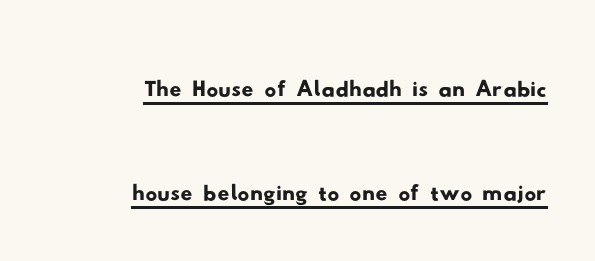
Q: Is the typeface a serif or a sans-serif typeface? A: Sans-serif.
Q: Is the text underlined? A: Yes.
Q: How is the paragraph aligned? A: Right-aligned.
Q: Is the spacing between letters normal or unusually wide? A: Normal.
Q: Width (condensed, normal, or wide)? A: Wide.
Q: Stroke contrast? A: Low.
Q: x-height? A: Small.
Q: Monospaced? A: No.
